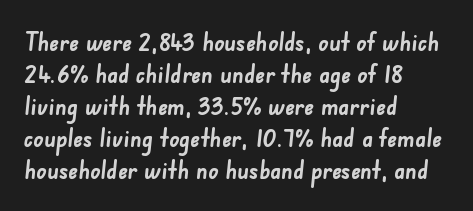
The image shows 25 px bold type; set left-aligned, normal line spacing (1.28x), normal letter spacing, not underlined.
